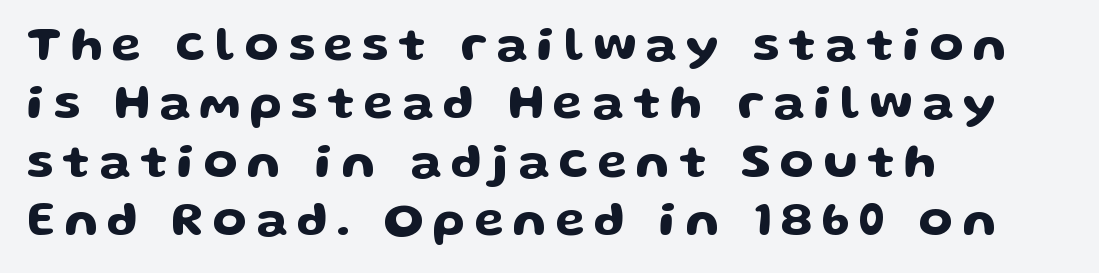
Casual observation: everything's shoved over to the left. Quick note: underline off. Unlike a traditional serif, this face leaves its strokes unadorned. The axis of the letterforms is exactly vertical. This sample has the flowing, uneven cadence of proportional lettering.
